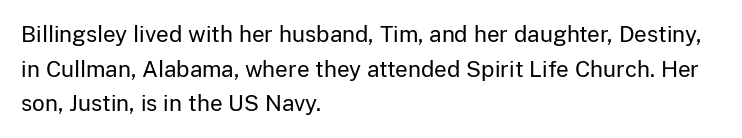
The image shows 22 px text type, upright; set left-aligned, normal line spacing (1.57x), normal letter spacing, not underlined.
